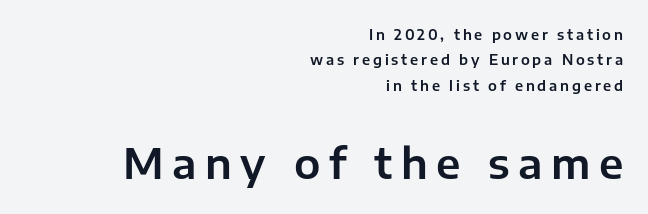
Each letter keeps its own natural width here, so spacing adapts to shape. Short note: letters widely spaced. Each line ends at the same right margin while the left side varies. Words float on clear page, feet unadorned.
